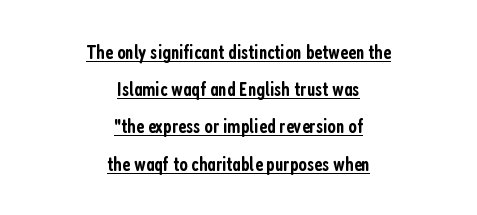
If you drew a line through each stem, it would be perfectly vertical. Compared with undecorated copy, this sample adds a rule below the words. How are the letters spaced? Ordinarily, with no added tracking. In terms of weight, the rendering is demibold, just under bold.
